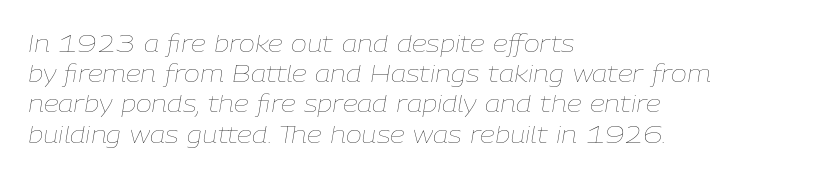
A clean baseline with only descenders dipping below it. Line spacing here is normal. Where is the straight margin? On the left. The letters look calm and open, with moderate or lighter stems.
